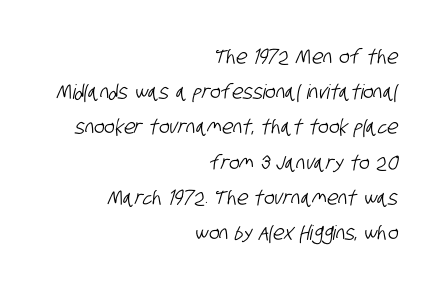
{"underline": "no", "align": "right", "line_spacing_ratio": 1.76, "letter_spacing": "normal", "letter_spacing_em": 0.0, "glyph_px": 20}
